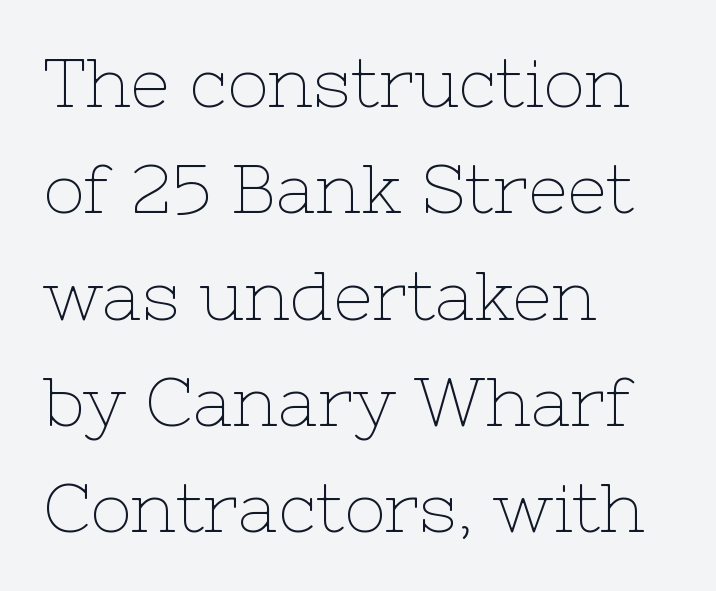
{"serif": "yes", "italic": "no", "bold": "no", "weight": "thin", "width": "normal", "stroke_contrast": "low", "x_height": "medium", "monospaced": "no", "underline": "no", "align": "left", "line_spacing": "normal", "line_spacing_ratio": 1.54, "letter_spacing": "normal", "letter_spacing_em": 0.0, "glyph_px": 69}
